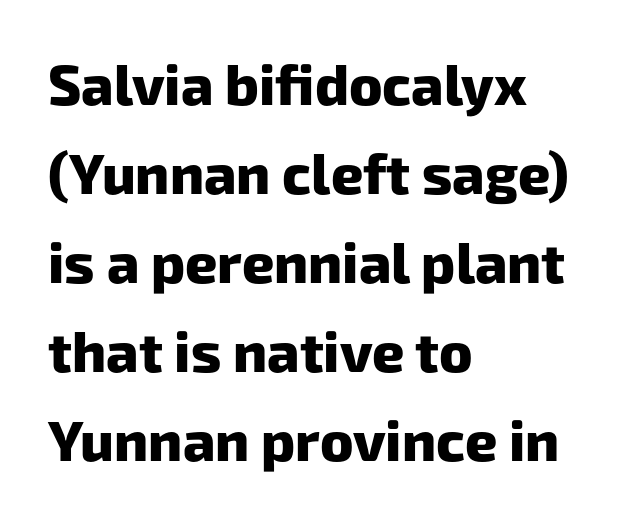
Q: Is the text bold? A: Yes.
Q: Is the typeface a serif or a sans-serif typeface? A: Sans-serif.
Q: Is the text underlined? A: No.
Q: How is the paragraph aligned? A: Left-aligned.
Q: Is the spacing between letters normal or unusually wide? A: Normal.
Q: Is the spacing between lines tight, normal or loose? A: Normal.
Q: Width (condensed, normal, or wide)? A: Normal.
Q: Stroke contrast? A: Low.
Q: x-height? A: Medium.
Q: Monospaced? A: No.
